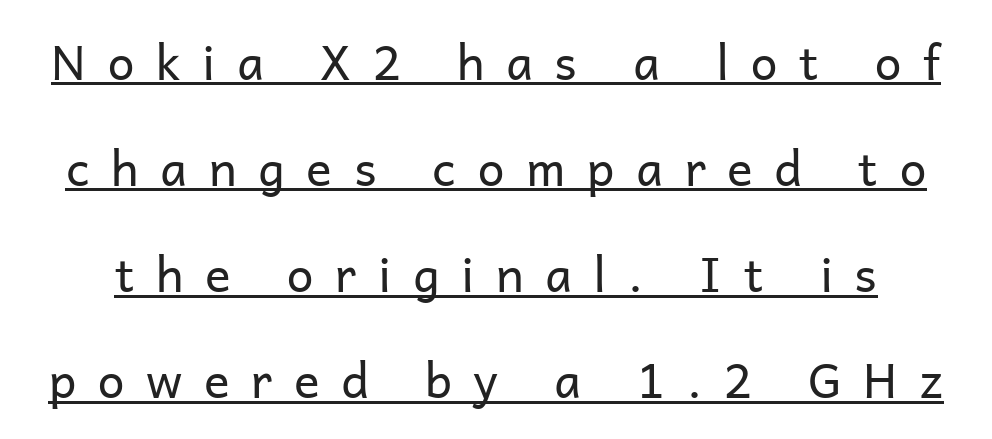
{"serif": "no", "italic": "no", "bold": "no", "weight": "regular", "width": "normal", "stroke_contrast": "low", "x_height": "medium", "monospaced": "no", "underline": "yes", "line_spacing": "loose", "line_spacing_ratio": 2.21, "letter_spacing": "wide", "letter_spacing_em": 0.45, "glyph_px": 48}
